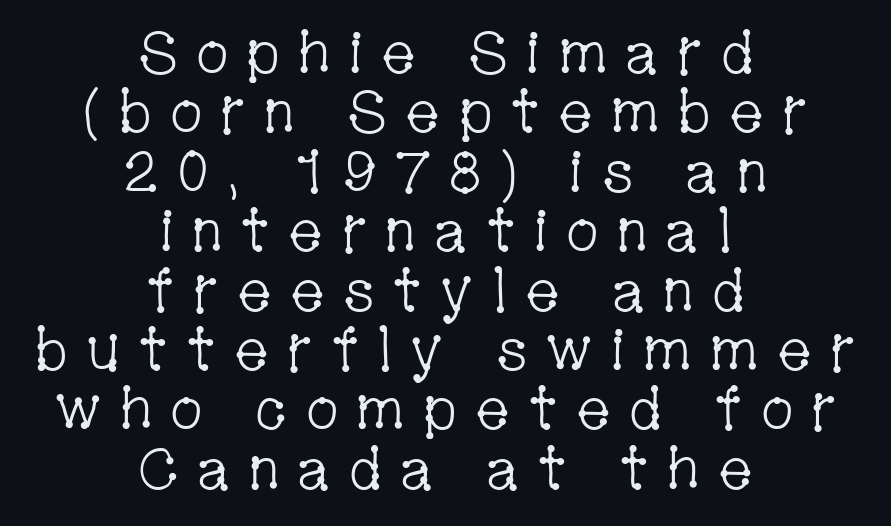
Tall strokes in this sample are plumb rather than angled. Serifs: yes, visible at the terminals of the letterforms. This reads as an unemphasized weight, regular at the heaviest. Is the block centered? Yes — each line is placed symmetrically about the middle. The face used here is proportionally spaced, like ordinary book or web type. Any mark beneath the type? The region is blank.
